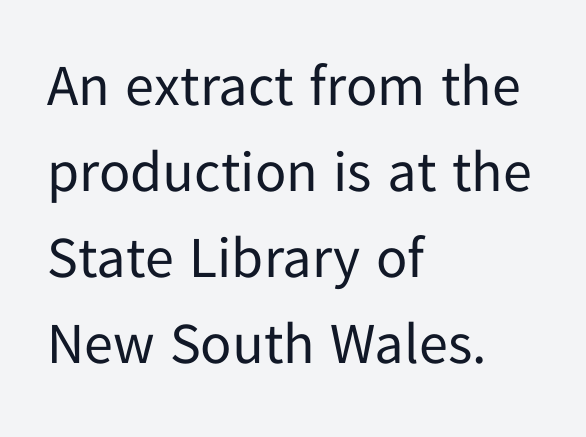
Q: Is the text bold? A: No.
Q: Is the text italic (slanted)? A: No, it is upright.
Q: Is the typeface a serif or a sans-serif typeface? A: Sans-serif.
Q: Is the text underlined? A: No.
Q: How is the paragraph aligned? A: Left-aligned.
Q: Is the spacing between letters normal or unusually wide? A: Normal.
Q: Is the spacing between lines tight, normal or loose? A: Normal.
Q: Width (condensed, normal, or wide)? A: Normal.
Q: Stroke contrast? A: Low.
Q: x-height? A: Medium.
Q: Monospaced? A: No.
